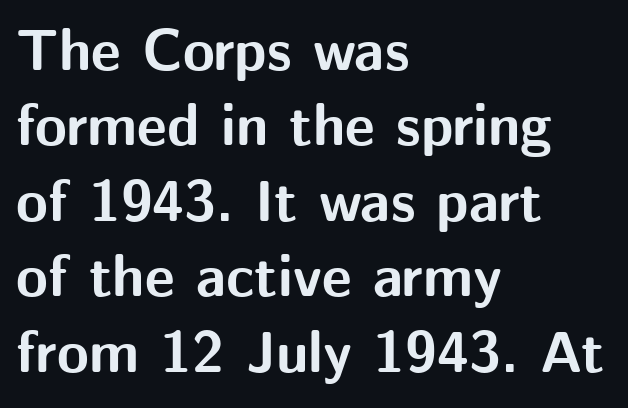
Q: Is the text bold? A: Yes.
Q: Is the text italic (slanted)? A: No, it is upright.
Q: Is the typeface a serif or a sans-serif typeface? A: Sans-serif.
Q: Is the text underlined? A: No.
Q: How is the paragraph aligned? A: Left-aligned.
Q: Is the spacing between letters normal or unusually wide? A: Normal.
Q: Is the spacing between lines tight, normal or loose? A: Normal.
Q: Width (condensed, normal, or wide)? A: Normal.
Q: Stroke contrast? A: Medium.
Q: x-height? A: Medium.
Q: Monospaced? A: No.
